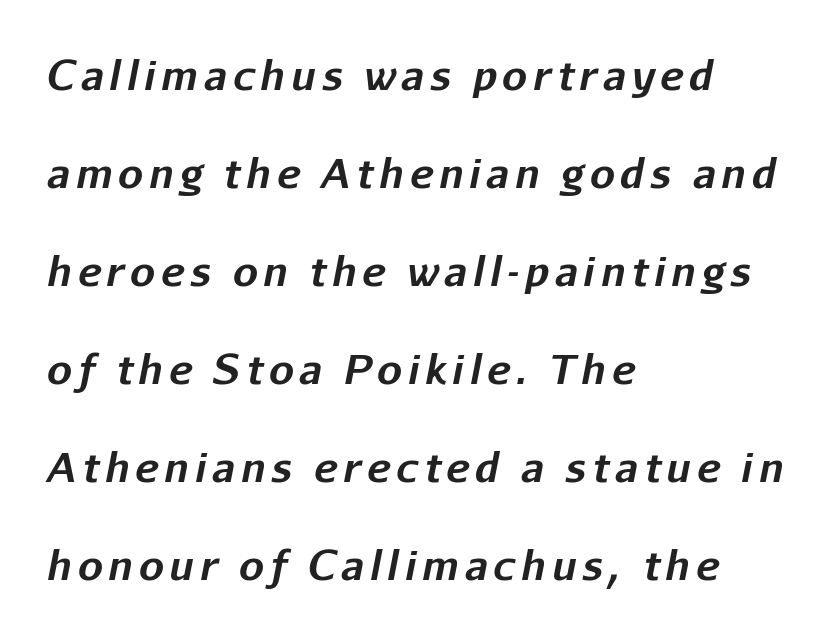
The image shows 40 px bold type, italic (leaning right); set left-aligned, loose line spacing (2.45x), not underlined; low stroke contrast and a medium x-height.
